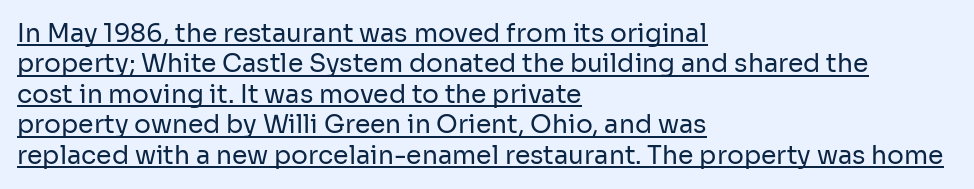
Q: Is the text bold? A: No.
Q: Is the text italic (slanted)? A: No, it is upright.
Q: Is the text underlined? A: Yes.
Q: How is the paragraph aligned? A: Left-aligned.
Q: Is the spacing between letters normal or unusually wide? A: Normal.
